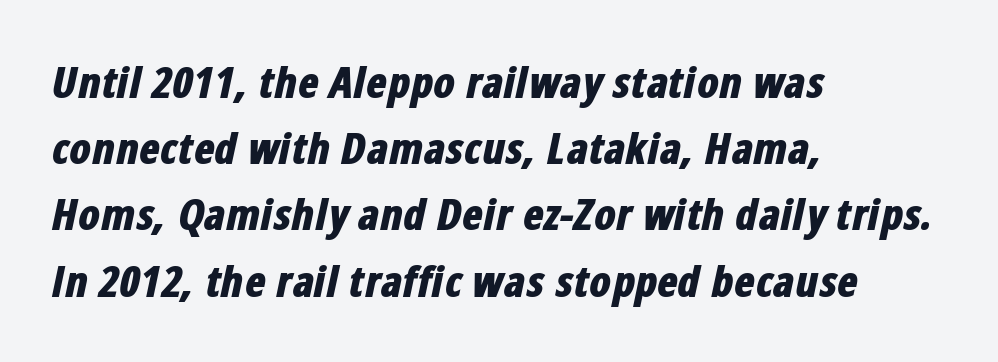
{"italic": "yes", "lean": "right", "slant_degrees": 12, "bold": "yes", "weight": "bold", "width": "condensed", "stroke_contrast": "low", "x_height": "medium", "monospaced": "no", "underline": "no", "align": "left", "line_spacing": "normal", "line_spacing_ratio": 1.54, "letter_spacing": "normal", "letter_spacing_em": 0.0, "glyph_px": 43}
